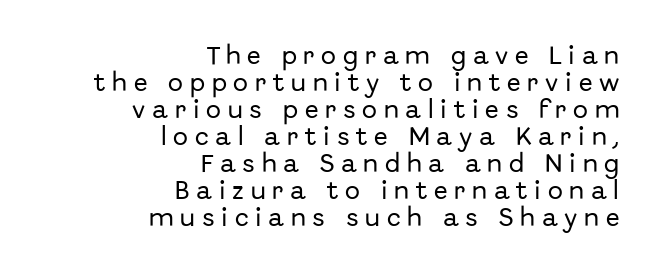
Loose tracking; the words dissolve into strings of separated letters. In terms of leading, this rendering sits right in the middle. This is roman type, the default non-slanted kind. Descenders hang freely into open space.
